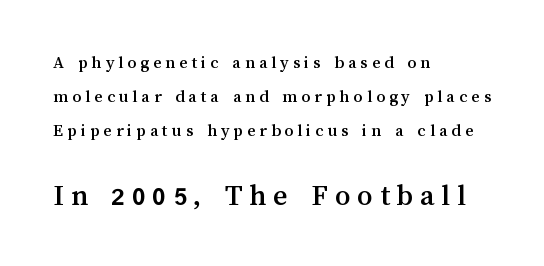
Underline: absent. Top chunk: small. Bottom chunk: large. A typesetter would call this heavily tracked-out type. The passage shown is typed in a proportional face where columns would drift.
